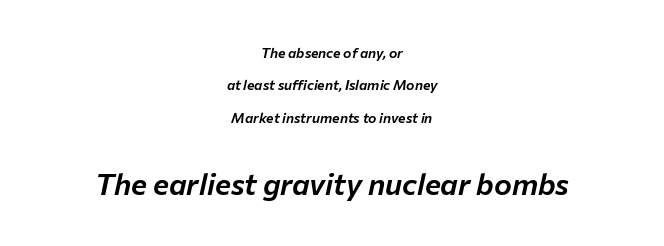
{"italic": "yes", "lean": "right", "slant_degrees": 12, "width": "normal", "stroke_contrast": "low", "x_height": "medium", "monospaced": "no", "underline": "no", "align": "center", "line_spacing": "loose", "line_spacing_ratio": 2.32, "letter_spacing": "normal", "letter_spacing_em": 0.0, "larger_block": "second", "size_ratio": 2.14, "glyph_px": 30}
